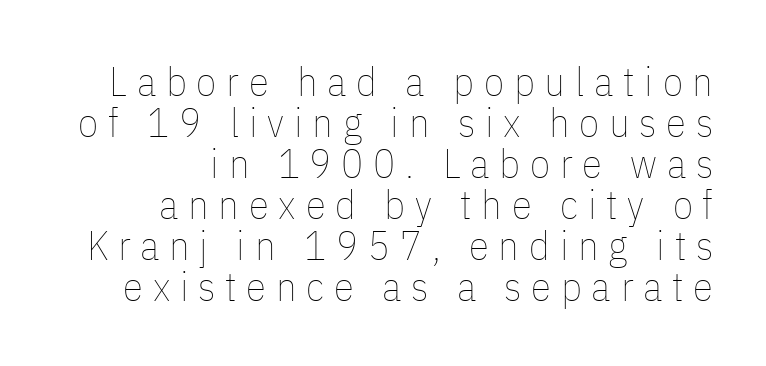
The image shows 41 px thin, condensed type, upright; set right-aligned, tight line spacing (1.0x), unusually wide letter spacing (+0.24 em), not underlined; low stroke contrast and a medium x-height.
